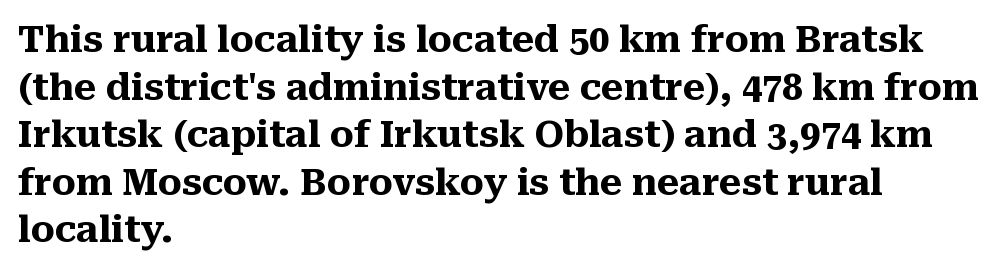
{"serif": "yes", "italic": "no", "bold": "yes", "weight": "heavy", "width": "normal", "stroke_contrast": "medium", "x_height": "medium", "monospaced": "no", "underline": "no", "align": "left", "line_spacing": "normal", "line_spacing_ratio": 1.32, "letter_spacing": "normal", "letter_spacing_em": 0.0, "glyph_px": 36}
